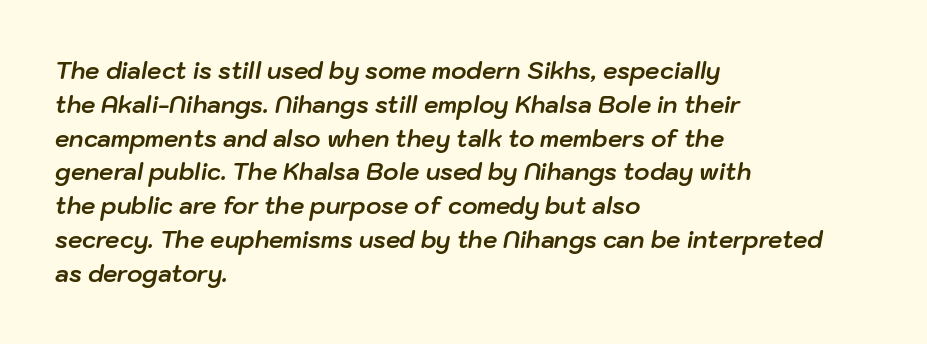
Normally led — the rows are evenly, conventionally spaced. Check under the words: just untouched page. Glyph-to-glyph distance matches everyday printed text. The lettering tilts uniformly, giving the passage an italic look. Visually the block forms a straight wall on the left and a jagged coastline on the right. Stroke thickness is high; the sample reads as a true bold.
